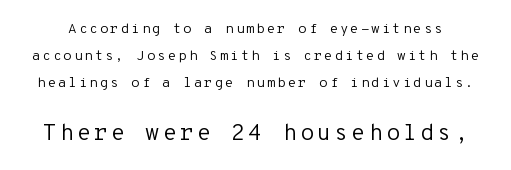
Size hierarchy here favors the trailing block over the leading one. The strokes carry an ordinary text weight at most. The zone under the glyphs is completely vacant. This is the regular roman posture of the typeface. A typesetter would call this leading open, well beyond the default.
